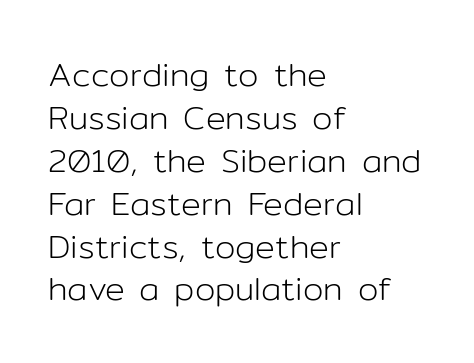
The image shows 33 px light sans-serif type, upright; set left-aligned, normal line spacing (1.3x), normal letter spacing, not underlined; low stroke contrast and a medium x-height.
